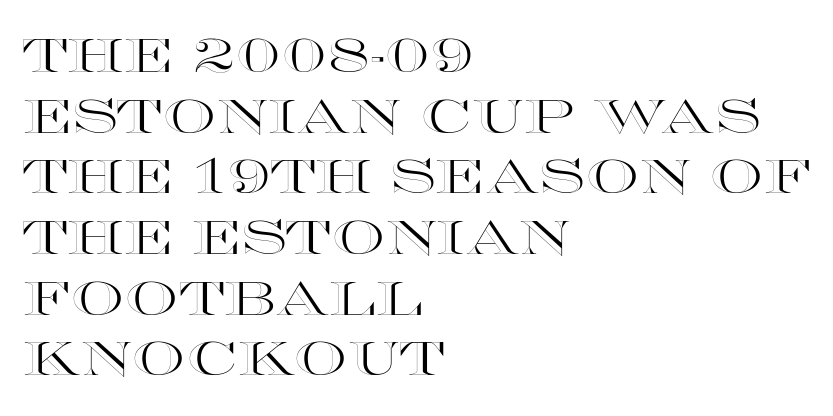
The image shows 47 px wide type, upright; set left-aligned, normal line spacing (1.29x), normal letter spacing, not underlined; a large x-height.
